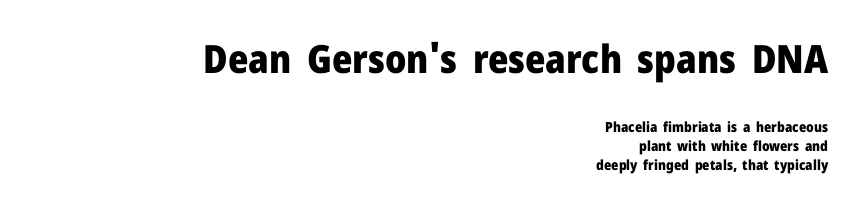
Glance below the letters and you will spot only blank space. Unlike italic type, these characters show no tilt at all. Size contrast runs from large at the top to small at the bottom. In CSS terms this would be text-align: right. The letters are bold, with thick, heavy strokes. The gaps between neighbouring characters are ordinary and unremarkable.
